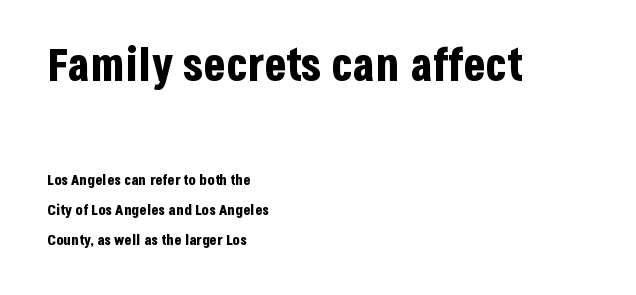
The image shows 46 px bold, condensed sans-serif type, upright; set left-aligned, loose line spacing (1.97x), normal letter spacing, not underlined; the first (top) block is 3.07x larger; low stroke contrast and a large x-height.
